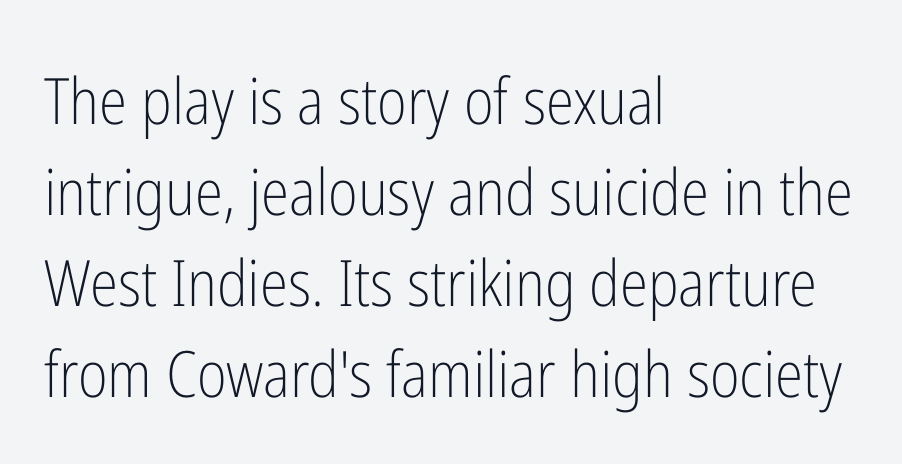
Q: Is the text bold? A: No.
Q: Is the text italic (slanted)? A: No, it is upright.
Q: Is the typeface a serif or a sans-serif typeface? A: Sans-serif.
Q: Is the text underlined? A: No.
Q: How is the paragraph aligned? A: Left-aligned.
Q: Is the spacing between letters normal or unusually wide? A: Normal.
Q: Is the spacing between lines tight, normal or loose? A: Normal.
Q: Width (condensed, normal, or wide)? A: Condensed.
Q: Stroke contrast? A: Low.
Q: x-height? A: Medium.
Q: Monospaced? A: No.
